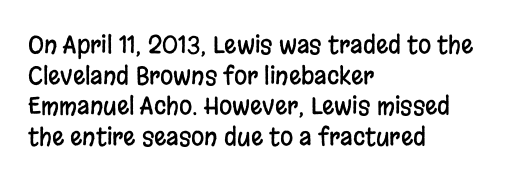
{"italic": "no", "underline": "no", "align": "left", "line_spacing": "normal", "line_spacing_ratio": 1.28, "letter_spacing": "normal", "letter_spacing_em": 0.0, "glyph_px": 24}
